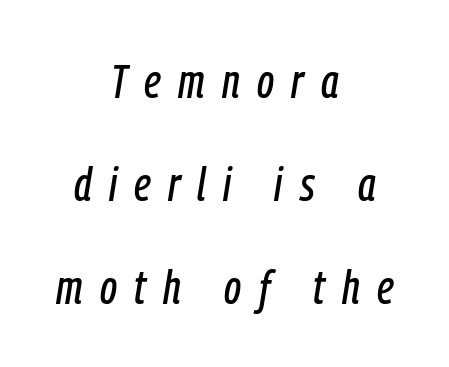
Q: Is the text italic (slanted)? A: Yes, it leans right by about 9 degrees.
Q: Is the text underlined? A: No.
Q: How is the paragraph aligned? A: Centered.
Q: Is the spacing between letters normal or unusually wide? A: Unusually wide.
Q: Is the spacing between lines tight, normal or loose? A: Loose.
Q: Width (condensed, normal, or wide)? A: Condensed.
Q: Stroke contrast? A: Low.
Q: x-height? A: Medium.
Q: Monospaced? A: No.
